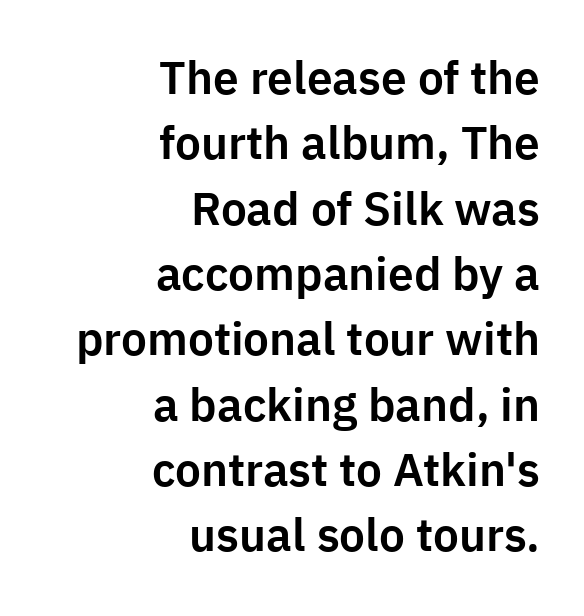
{"serif": "no", "italic": "no", "width": "normal", "stroke_contrast": "low", "x_height": "medium", "monospaced": "no", "underline": "no", "align": "right", "line_spacing": "normal", "line_spacing_ratio": 1.42, "letter_spacing": "normal", "letter_spacing_em": 0.0, "glyph_px": 46}
